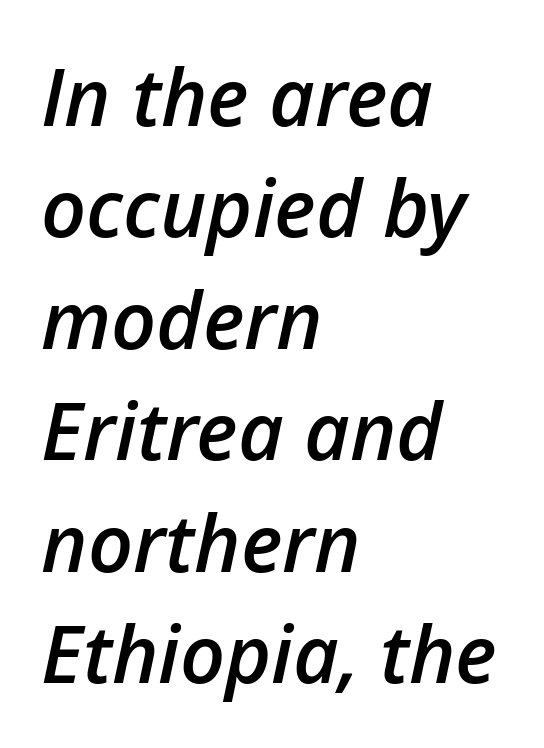
The image shows 79 px semibold type, italic (leaning right); set left-aligned, normal line spacing (1.41x), normal letter spacing, not underlined; low stroke contrast and a medium x-height.
